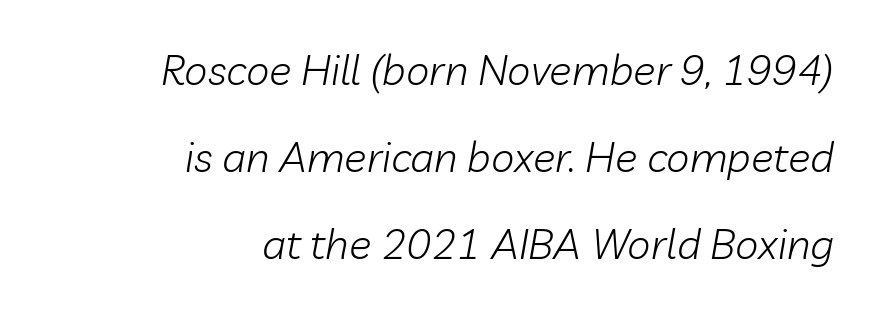
{"italic": "yes", "lean": "right", "slant_degrees": 10, "bold": "no", "weight": "light", "width": "normal", "stroke_contrast": "low", "x_height": "medium", "monospaced": "no", "underline": "no", "align": "right", "line_spacing": "loose", "line_spacing_ratio": 2.07, "letter_spacing": "normal", "letter_spacing_em": 0.0, "glyph_px": 42}
